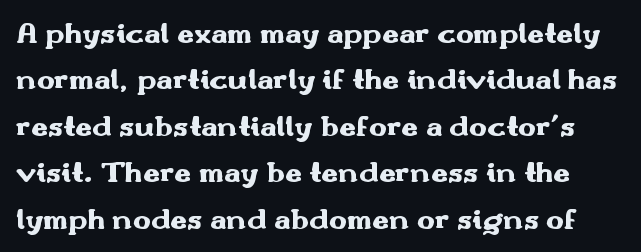
Letter spacing: default. The space beneath each line is pristine and unruled. Leading: standard. Observe the absence of serifs on each vertical stroke in this sample.
